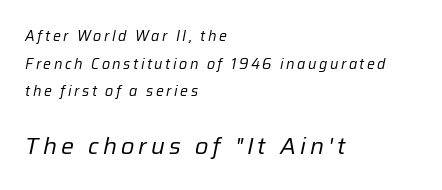
Q: Is the text bold? A: No.
Q: Is the text italic (slanted)? A: Yes, it leans right by about 12 degrees.
Q: Is the text underlined? A: No.
Q: How is the paragraph aligned? A: Left-aligned.
Q: Is the spacing between lines tight, normal or loose? A: Loose.
Q: Which block of text is set in a larger size, the first (top) or the second (bottom)? A: The second (bottom) one.
